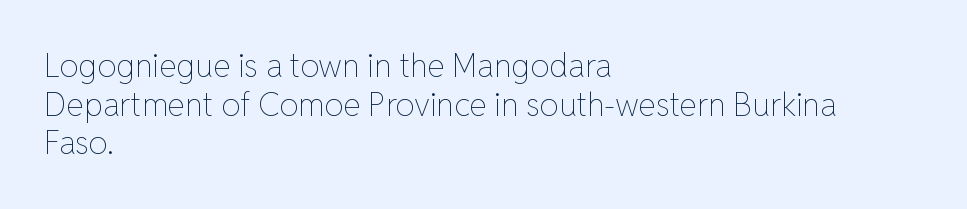
The image shows 32 px thin type, upright; set left-aligned, line spacing 1.21x, normal letter spacing, not underlined; low stroke contrast and a medium x-height.
